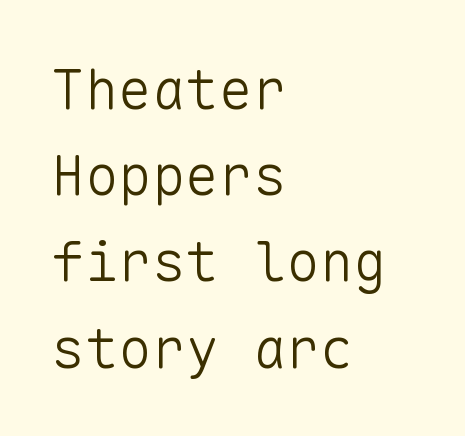
{"serif": "no", "italic": "no", "bold": "no", "weight": "light", "width": "normal", "stroke_contrast": "low", "x_height": "medium", "monospaced": "yes", "underline": "no", "align": "left", "line_spacing": "normal", "line_spacing_ratio": 1.54, "letter_spacing": "normal", "letter_spacing_em": 0.0, "glyph_px": 56}
